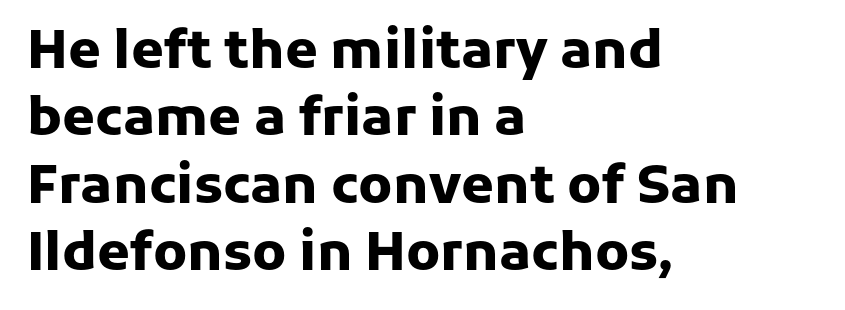
Baseline-to-baseline distance is the conventional proportion of letter height. The rendering keeps characters at their native spacing. Weight: bold. When letters stand straight like this, we call the style roman or upright. These lines are composed in type without serifs. The compositor pushed each line to the left boundary.
